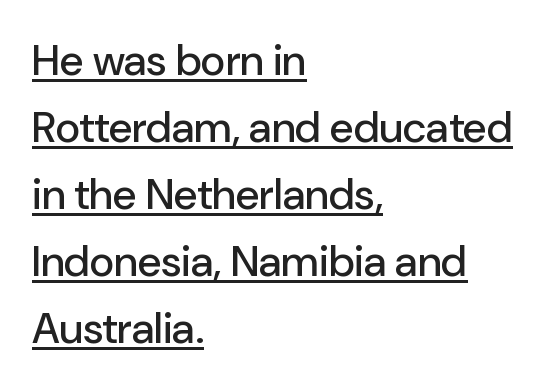
Q: Is the text italic (slanted)? A: No, it is upright.
Q: Is the typeface a serif or a sans-serif typeface? A: Sans-serif.
Q: Is the text underlined? A: Yes.
Q: How is the paragraph aligned? A: Left-aligned.
Q: Is the spacing between letters normal or unusually wide? A: Normal.
Q: Is the spacing between lines tight, normal or loose? A: Normal.
Q: Width (condensed, normal, or wide)? A: Normal.
Q: Stroke contrast? A: Low.
Q: x-height? A: Medium.
Q: Monospaced? A: No.
